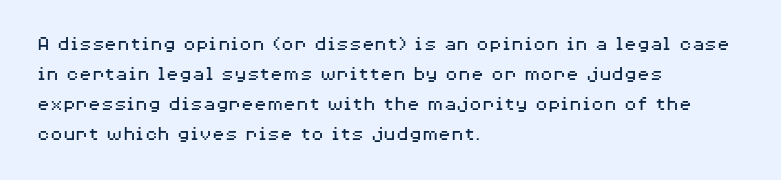
{"italic": "no", "bold": "no", "underline": "no", "align": "left", "line_spacing": "normal", "line_spacing_ratio": 1.43, "letter_spacing": "normal", "letter_spacing_em": 0.0, "glyph_px": 21}
